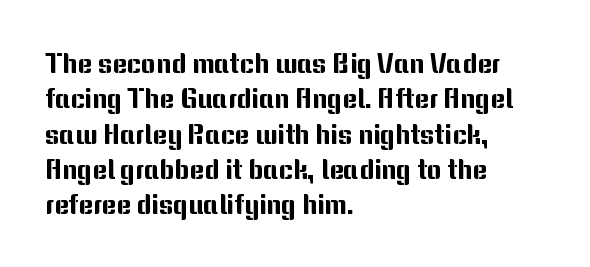
{"serif": "no", "italic": "no", "width": "normal", "stroke_contrast": "medium", "x_height": "medium", "monospaced": "no", "underline": "no", "align": "left", "line_spacing": "normal", "line_spacing_ratio": 1.26, "letter_spacing": "normal", "letter_spacing_em": 0.0, "glyph_px": 28}
